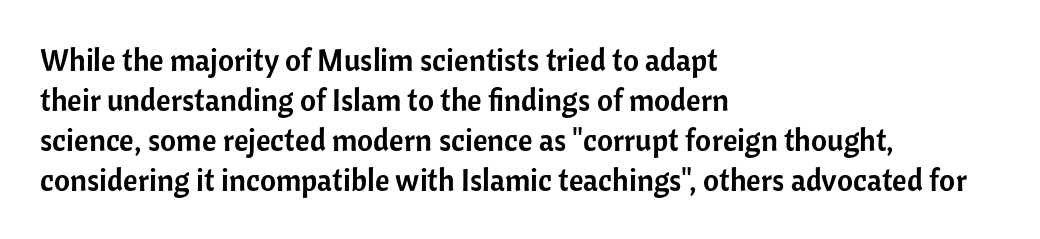
{"serif": "no", "italic": "no", "width": "normal", "stroke_contrast": "low", "x_height": "medium", "monospaced": "no", "underline": "no", "align": "left", "line_spacing": "normal", "line_spacing_ratio": 1.29, "letter_spacing": "normal", "letter_spacing_em": 0.0, "glyph_px": 31}
